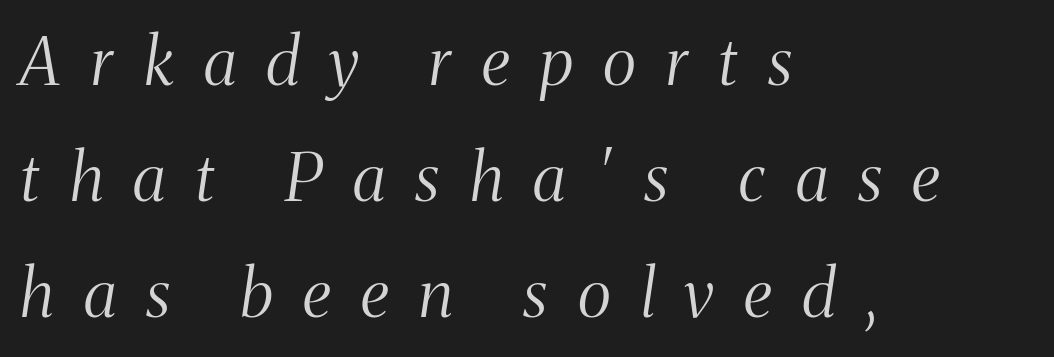
The image shows 66 px light, condensed serif type, italic (leaning right); set left-aligned, line spacing 1.76x, unusually wide letter spacing (+0.46 em), not underlined; medium stroke contrast and a medium x-height.
